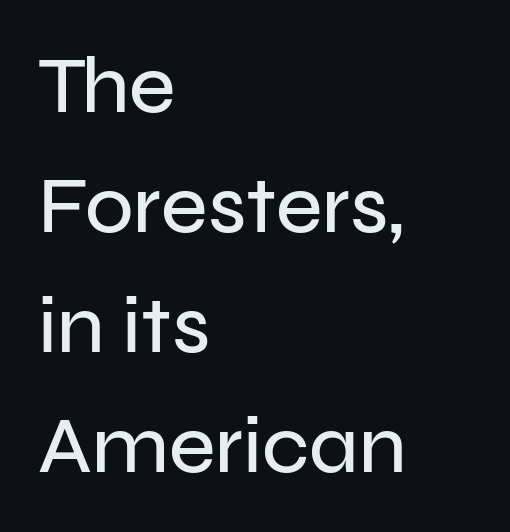
The image shows 80 px sans-serif type, upright; set left-aligned, normal line spacing (1.5x), normal letter spacing, not underlined; low stroke contrast and a medium x-height.
